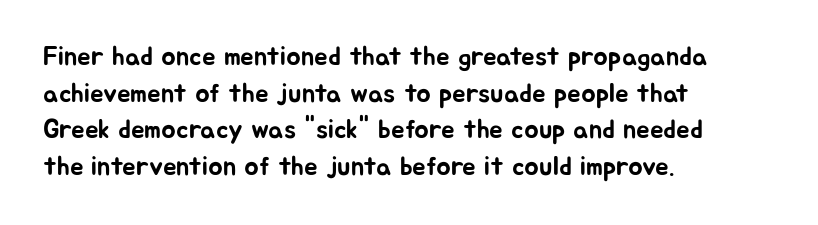
The image shows 27 px text type, upright; set left-aligned, normal line spacing (1.36x), normal letter spacing, not underlined.
